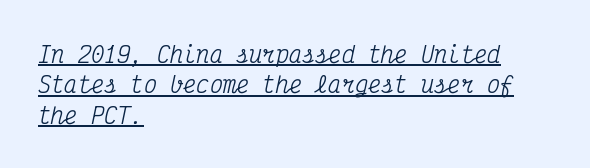
The image shows 22 px text type, italic (leaning right); set left-aligned, normal line spacing (1.38x), normal letter spacing, underlined.
